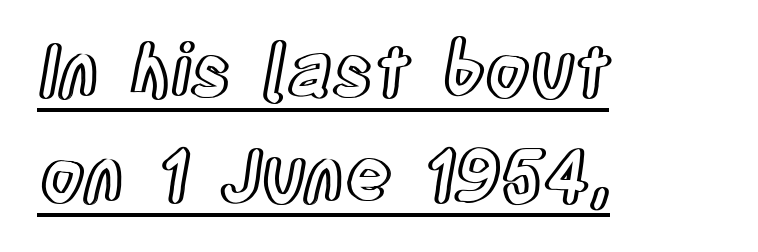
{"width": "condensed", "x_height": "large", "monospaced": "no", "underline": "yes", "align": "left", "line_spacing": "normal", "line_spacing_ratio": 1.48, "letter_spacing": "normal", "letter_spacing_em": 0.0, "glyph_px": 71}
